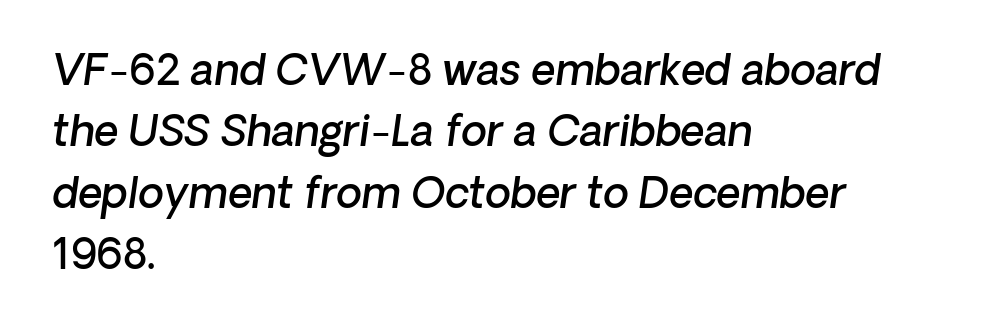
The image shows 42 px semibold sans-serif type; set left-aligned, normal line spacing (1.46x), normal letter spacing, not underlined; low stroke contrast and a medium x-height.
